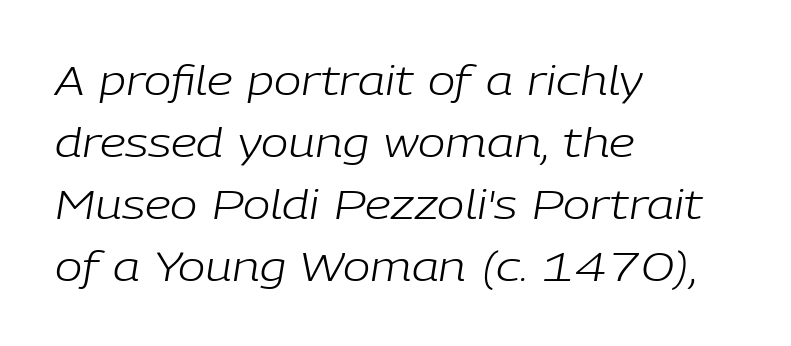
Tall strokes in this sample are angled rather than plumb. Nobody touched the tracking dial on this one. Reading down the block, your eye returns to a fixed left position each line. Stroke mass is kept to a normal reading level or below. Regular leading. Each row of text sits above clean, open space.
